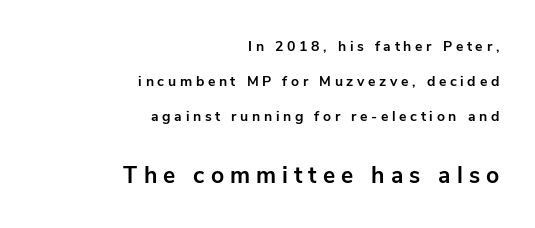
Q: Is the text bold? A: Yes.
Q: Is the text italic (slanted)? A: No, it is upright.
Q: Is the text underlined? A: No.
Q: How is the paragraph aligned? A: Right-aligned.
Q: Is the spacing between letters normal or unusually wide? A: Unusually wide.
Q: Is the spacing between lines tight, normal or loose? A: Loose.
Q: Which block of text is set in a larger size, the first (top) or the second (bottom)? A: The second (bottom) one.
